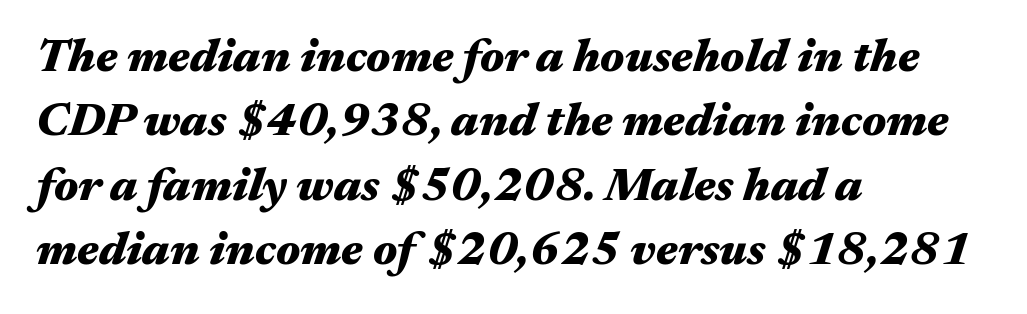
{"italic": "yes", "lean": "right", "slant_degrees": 17, "bold": "yes", "weight": "heavy", "width": "wide", "stroke_contrast": "medium", "x_height": "medium", "monospaced": "no", "underline": "no", "align": "left", "line_spacing": "normal", "line_spacing_ratio": 1.37, "letter_spacing": "normal", "letter_spacing_em": 0.0, "glyph_px": 47}
